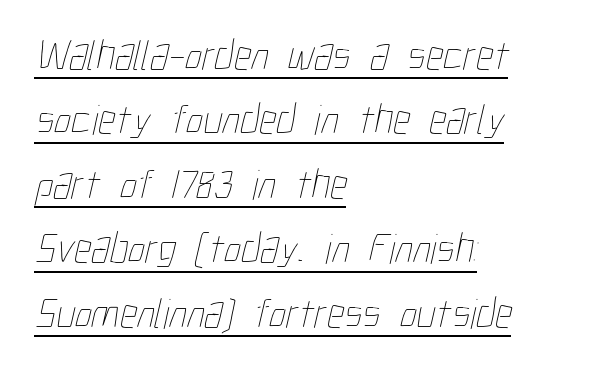
Every row of glyphs begins at an identical x-position on the left. Honestly, the letter spacing is just normal — you wouldn't notice it. Baseline-to-baseline distance is the conventional proportion of letter height. What decoration does the sample have? An underline. Is this a fixed-width face? No — the glyphs have proportional, varying widths. The face looks like a standard text weight, possibly lighter.
